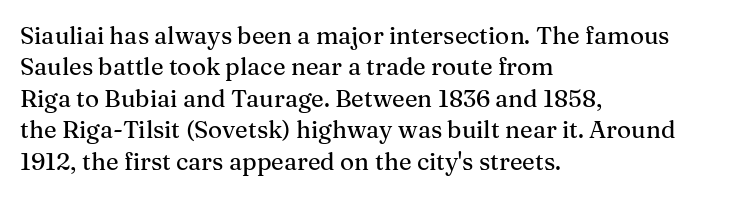
The image shows 24 px text type, upright; set left-aligned, normal line spacing (1.31x), normal letter spacing, not underlined.
